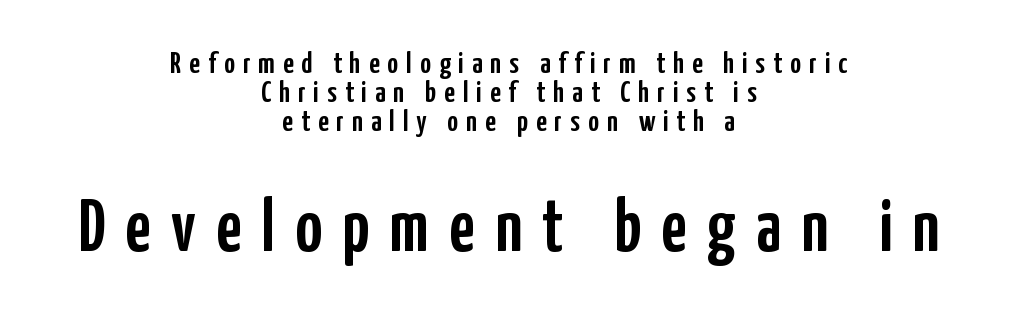
{"serif": "no", "italic": "no", "width": "condensed", "stroke_contrast": "low", "x_height": "medium", "monospaced": "no", "underline": "no", "align": "center", "line_spacing": "tight", "line_spacing_ratio": 0.96, "letter_spacing": "wide", "letter_spacing_em": 0.27, "larger_block": "second", "size_ratio": 2.47, "glyph_px": 74}
